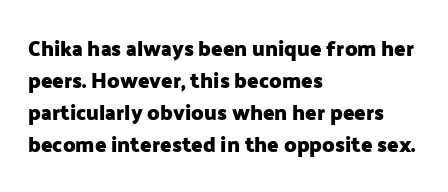
Q: Is the text bold? A: Yes.
Q: Is the text italic (slanted)? A: No, it is upright.
Q: Is the text underlined? A: No.
Q: How is the paragraph aligned? A: Left-aligned.
Q: Is the spacing between letters normal or unusually wide? A: Normal.
Q: Is the spacing between lines tight, normal or loose? A: Normal.
